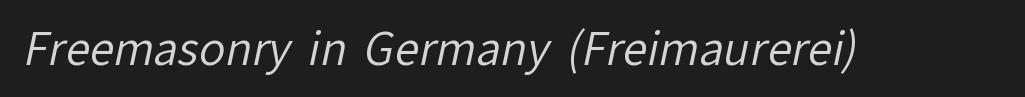
Serifs: no, the terminals of the letterforms are clean. A typesetter would call this proportional, since set widths differ per character. The strip under each line holds only bare page. Stem width sits at or under what a default text font uses.
